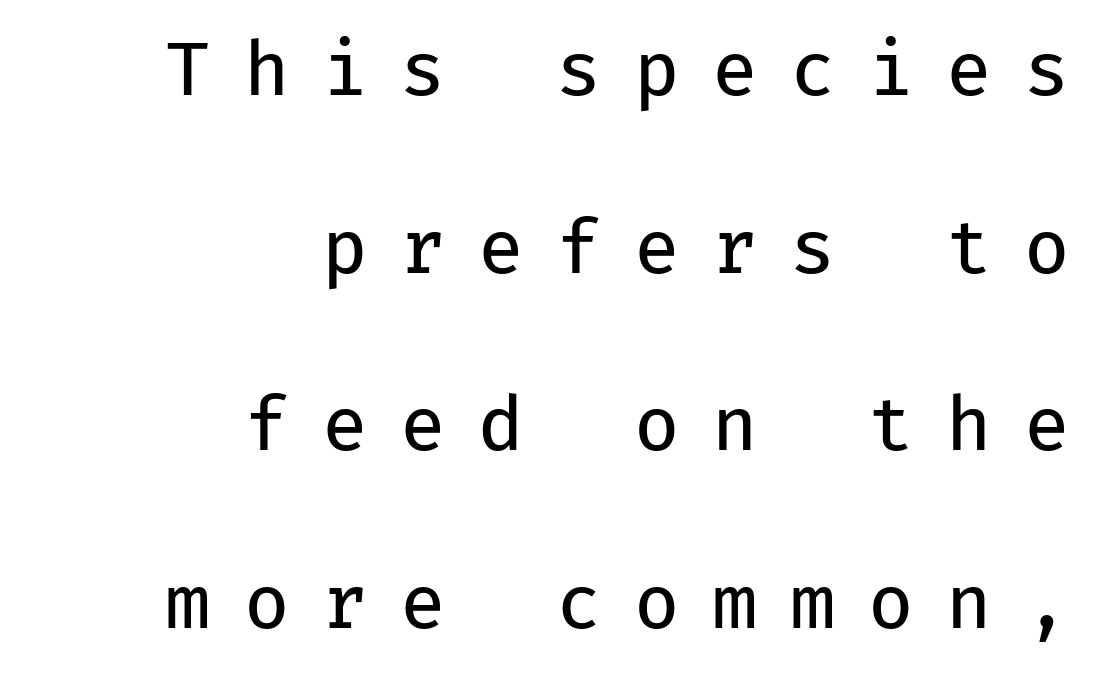
{"serif": "no", "italic": "no", "bold": "no", "weight": "regular", "width": "normal", "stroke_contrast": "low", "x_height": "medium", "monospaced": "yes", "underline": "no", "align": "right", "line_spacing": "loose", "line_spacing_ratio": 2.4, "letter_spacing": "wide", "letter_spacing_em": 0.44, "glyph_px": 74}
